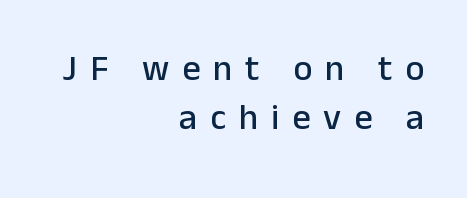
The passage shown has open, widely tracked lettering throughout. A roman cut, with each character standing at attention. Horizontal alignment here is rightward, an uncommon choice for prose. Summary of vertical rhythm: regular, with standard interline spacing. I'd call this a sans setting — the letters go barefoot. Lines of text with bare space underneath.
